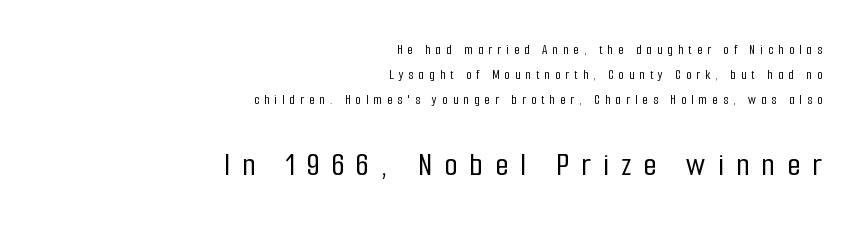
Q: Is the text italic (slanted)? A: No, it is upright.
Q: Is the typeface a serif or a sans-serif typeface? A: Sans-serif.
Q: Is the text underlined? A: No.
Q: How is the paragraph aligned? A: Right-aligned.
Q: Is the spacing between letters normal or unusually wide? A: Unusually wide.
Q: Which block of text is set in a larger size, the first (top) or the second (bottom)? A: The second (bottom) one.
Q: Width (condensed, normal, or wide)? A: Condensed.
Q: Stroke contrast? A: Low.
Q: x-height? A: Medium.
Q: Monospaced? A: No.
